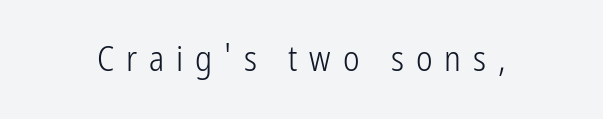
Q: Is the text bold? A: No.
Q: Is the text italic (slanted)? A: No, it is upright.
Q: Is the typeface a serif or a sans-serif typeface? A: Sans-serif.
Q: Is the text underlined? A: No.
Q: Is the spacing between letters normal or unusually wide? A: Unusually wide.
Q: Width (condensed, normal, or wide)? A: Condensed.
Q: Stroke contrast? A: Low.
Q: x-height? A: Medium.
Q: Monospaced? A: No.
